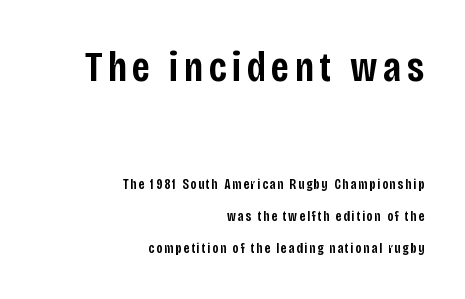
Slightly chunky letters — semibold, I'd say, not full bold. Horizontal alignment here is rightward, an uncommon choice for prose. Reading top to bottom, the characters get smaller at the block break. Leading: increased. This is the regular roman posture of the typeface.
